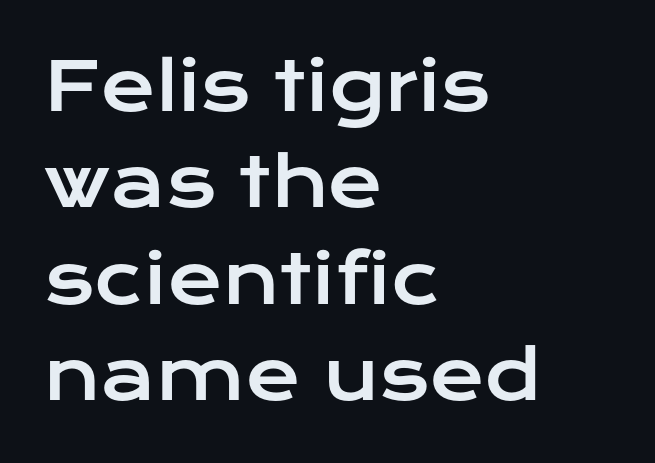
Italic? Not at all — the glyphs are vertical. The block of text has a typical density, with ordinary space between rows. The glyphs in this specimen are sans serif. Does extra space separate the letters? No, they use regular spacing.
